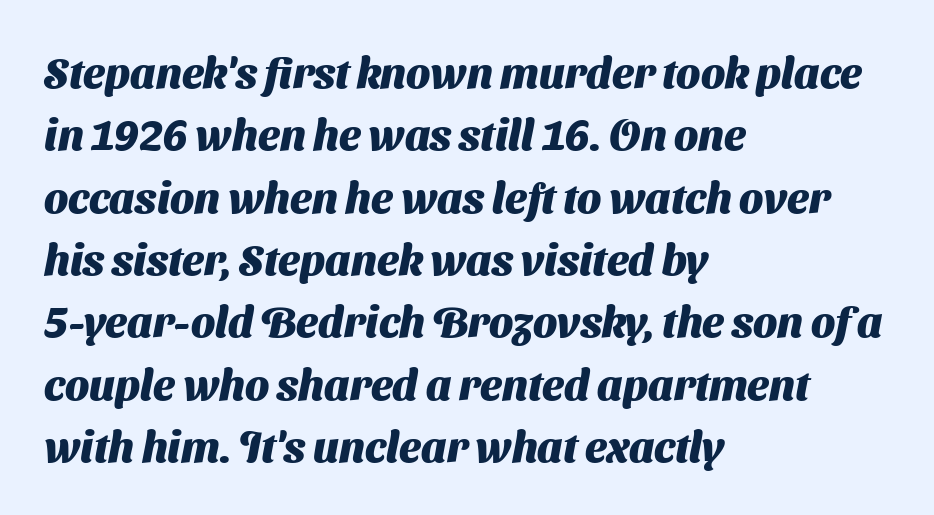
The vertical gap from one line to the next is medium. Heft: maximum for text — a bold. These lines are rendered in a variable-pitch font. Regarding serifs, this sample does without them. The string is rendered with underlining switched off.
